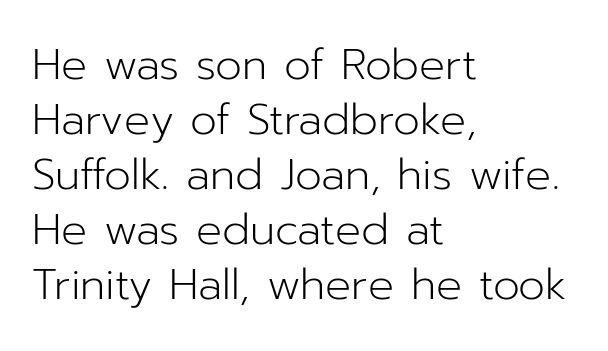
The image shows 43 px light sans-serif type, upright; set left-aligned, normal line spacing (1.28x), normal letter spacing, not underlined; low stroke contrast and a medium x-height.
